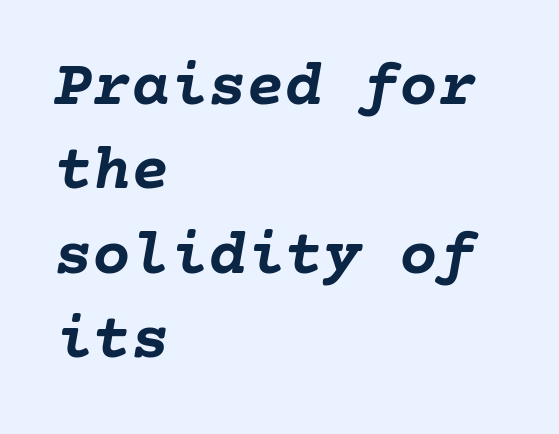
The image shows 64 px semibold type, italic (leaning right); set left-aligned, normal line spacing (1.32x), normal letter spacing, not underlined; low stroke contrast and a medium x-height.
